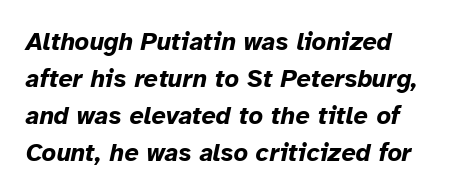
Q: Is the text bold? A: Yes.
Q: Is the text italic (slanted)? A: Yes, it leans right by about 12 degrees.
Q: Is the text underlined? A: No.
Q: Is the spacing between letters normal or unusually wide? A: Normal.
Q: Is the spacing between lines tight, normal or loose? A: Normal.
